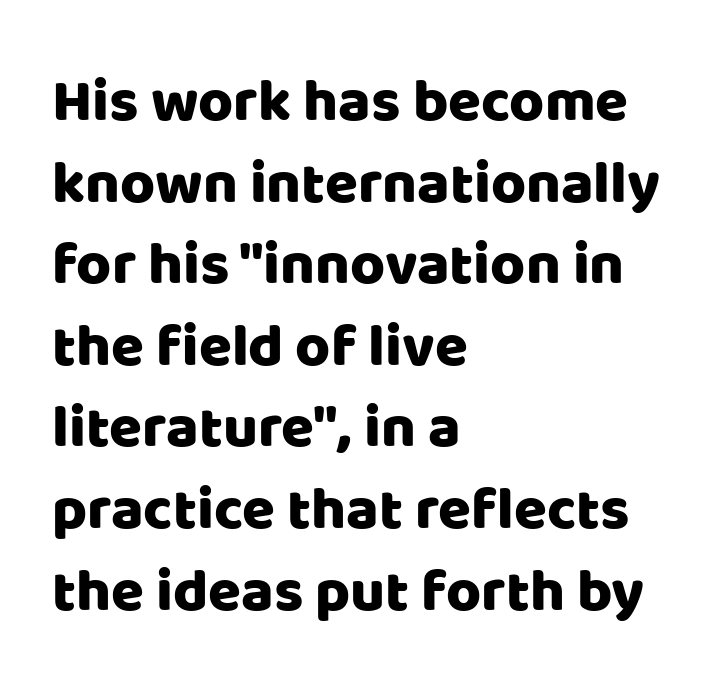
{"serif": "no", "italic": "no", "width": "normal", "stroke_contrast": "low", "x_height": "large", "monospaced": "no", "underline": "no", "align": "left", "line_spacing": "normal", "line_spacing_ratio": 1.36, "letter_spacing": "normal", "letter_spacing_em": 0.0, "glyph_px": 60}
